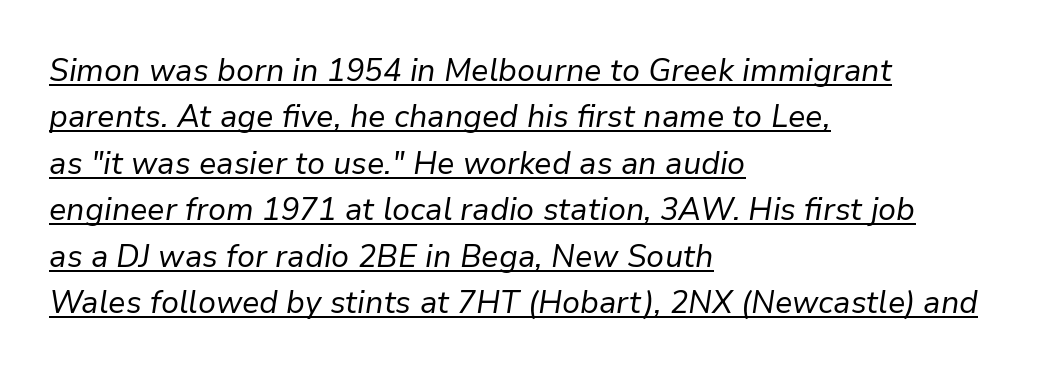
Glance below the letters and you will spot a drawn line. This reads as an unemphasized weight, regular at the heaviest. Casual observation: everything's shoved over to the left. The block of text has a typical density, with ordinary space between rows. A typesetter would call this proportional, since set widths differ per character. When letters slant like this, we call the style italic.
